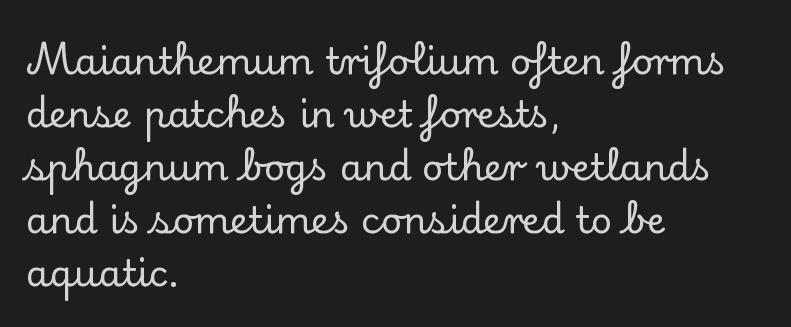
The image shows 37 px serif type, upright; set left-aligned, normal line spacing (1.43x), normal letter spacing, not underlined; low stroke contrast and a small x-height.
